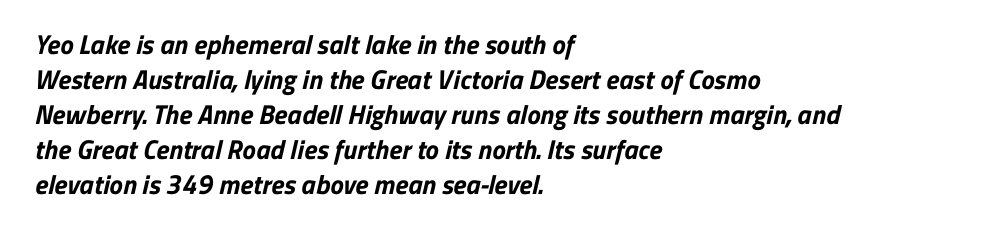
Q: Is the text bold? A: Yes.
Q: Is the text underlined? A: No.
Q: How is the paragraph aligned? A: Left-aligned.
Q: Is the spacing between letters normal or unusually wide? A: Normal.
Q: Is the spacing between lines tight, normal or loose? A: Normal.
